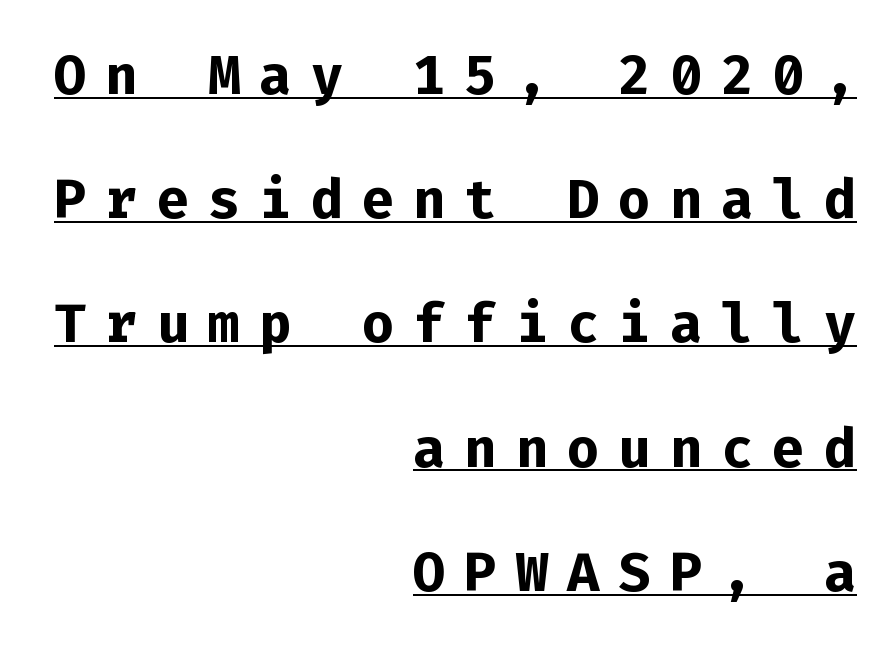
Q: Is the text bold? A: Yes.
Q: Is the text italic (slanted)? A: No, it is upright.
Q: Is the typeface a serif or a sans-serif typeface? A: Sans-serif.
Q: Is the text underlined? A: Yes.
Q: How is the paragraph aligned? A: Right-aligned.
Q: Is the spacing between letters normal or unusually wide? A: Unusually wide.
Q: Is the spacing between lines tight, normal or loose? A: Loose.
Q: Width (condensed, normal, or wide)? A: Normal.
Q: Stroke contrast? A: Low.
Q: x-height? A: Medium.
Q: Monospaced? A: Yes.
